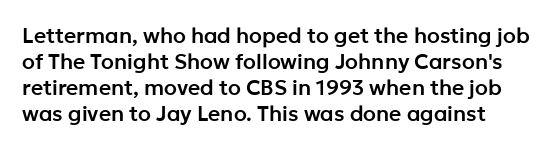
Q: Is the text italic (slanted)? A: No, it is upright.
Q: Is the text underlined? A: No.
Q: Is the spacing between letters normal or unusually wide? A: Normal.
